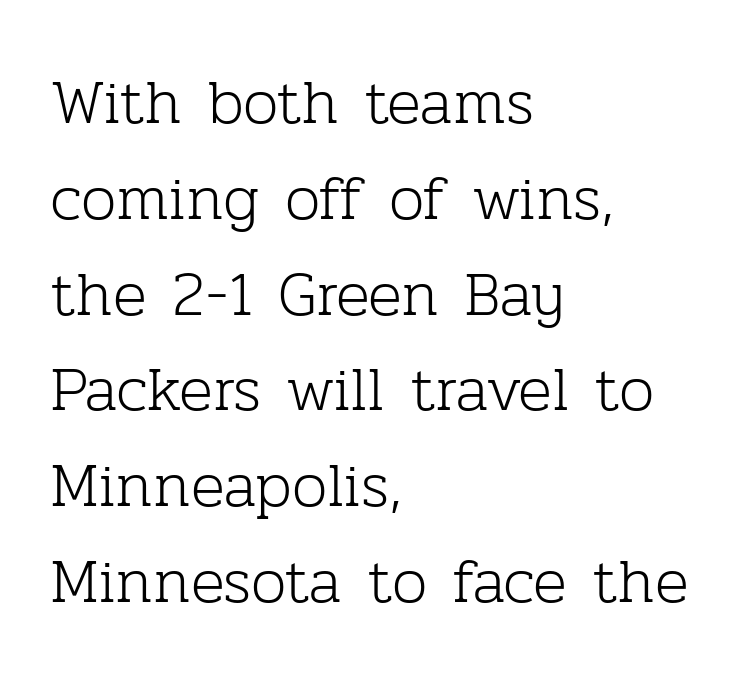
The letters advance in unequal steps, a hallmark of proportional type. Are there feet on the stems? There are — it's a serif. Compared with a typical body face, this is equally light or lighter still. Left-aligned paragraph, ragged on the right.
